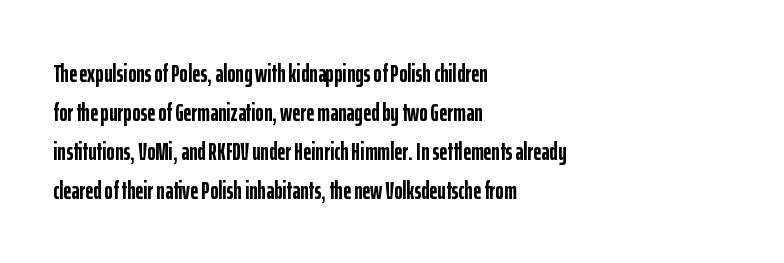
{"italic": "no", "bold": "yes", "underline": "no", "align": "left", "line_spacing": "normal", "line_spacing_ratio": 1.56, "letter_spacing": "normal", "letter_spacing_em": 0.0, "glyph_px": 25}
